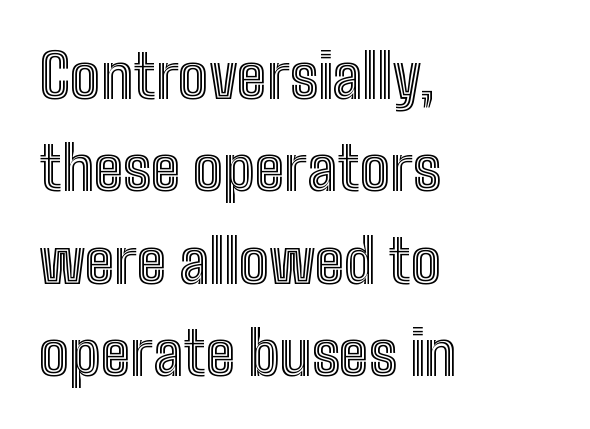
{"italic": "no", "width": "condensed", "x_height": "medium", "monospaced": "no", "underline": "no", "align": "left", "line_spacing": "normal", "line_spacing_ratio": 1.54, "letter_spacing": "normal", "letter_spacing_em": 0.0, "glyph_px": 60}
